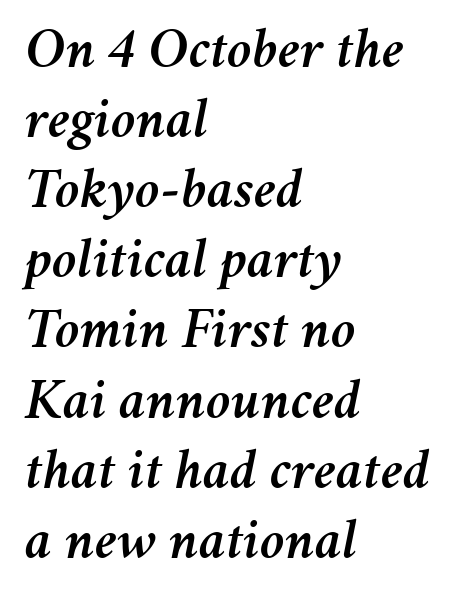
The lettering tilts uniformly, giving the passage an italic look. The rendering anchors every line to the left-hand side. Bare-footed words on every line. Words appear dense and cohesive because spacing is normal. Think of a printed novel: that variable character pitch is what you see here.
